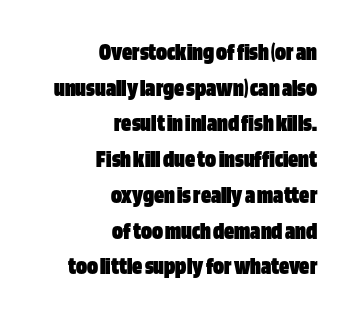
Q: Is the text bold? A: Yes.
Q: Is the text italic (slanted)? A: No, it is upright.
Q: Is the text underlined? A: No.
Q: How is the paragraph aligned? A: Right-aligned.
Q: Is the spacing between letters normal or unusually wide? A: Normal.
Q: Is the spacing between lines tight, normal or loose? A: Normal.
